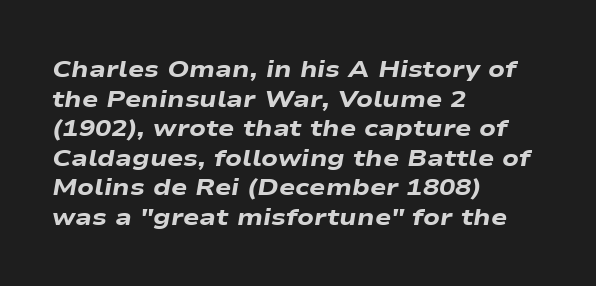
The image shows 24 px bold type, italic (leaning right); set left-aligned, line spacing 1.23x, normal letter spacing, not underlined.
